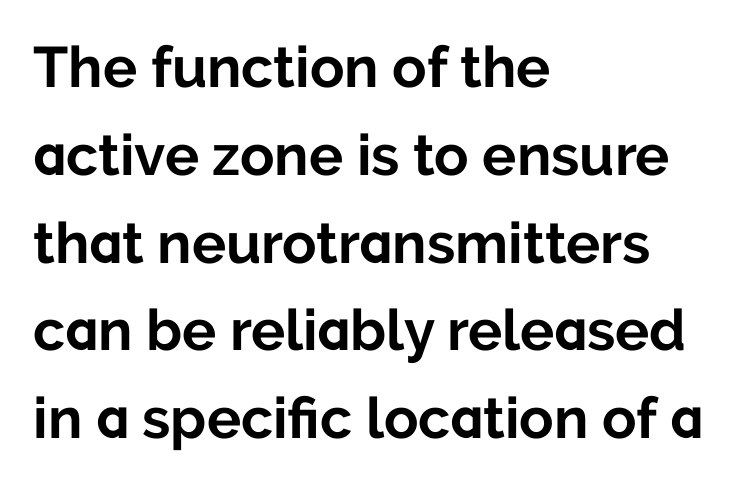
Q: Is the text bold? A: Yes.
Q: Is the text italic (slanted)? A: No, it is upright.
Q: Is the typeface a serif or a sans-serif typeface? A: Sans-serif.
Q: Is the text underlined? A: No.
Q: How is the paragraph aligned? A: Left-aligned.
Q: Is the spacing between letters normal or unusually wide? A: Normal.
Q: Is the spacing between lines tight, normal or loose? A: Normal.
Q: Width (condensed, normal, or wide)? A: Normal.
Q: Stroke contrast? A: Low.
Q: x-height? A: Medium.
Q: Monospaced? A: No.
